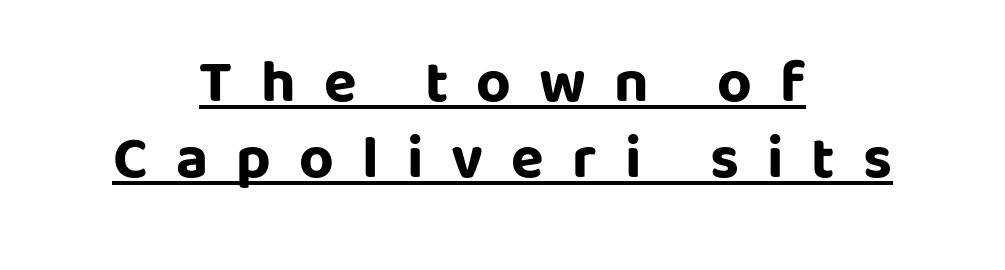
{"serif": "no", "italic": "no", "bold": "yes", "weight": "bold", "width": "normal", "stroke_contrast": "low", "x_height": "large", "monospaced": "no", "underline": "yes", "align": "center", "line_spacing": "normal", "line_spacing_ratio": 1.26, "letter_spacing": "wide", "letter_spacing_em": 0.47, "glyph_px": 60}
